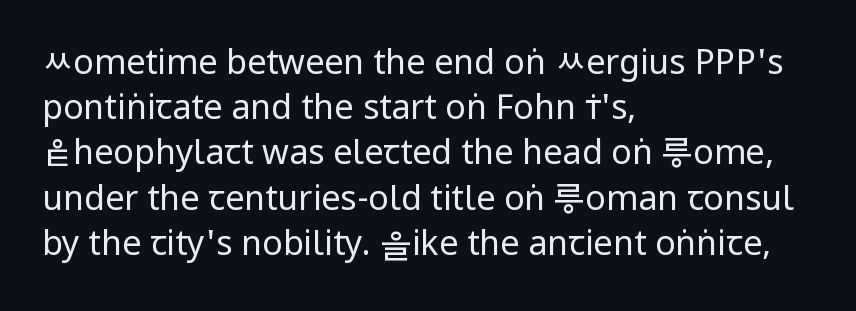
The image shows 34 px regular-weight, condensed sans-serif type, upright; set left-aligned, normal line spacing (1.33x), normal letter spacing, not underlined; low stroke contrast and a large x-height.
